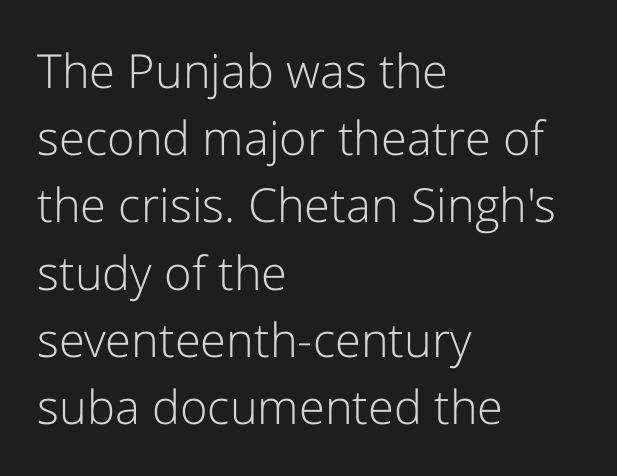
The characters are drawn with everyday or finer stroke widths. The rendering keeps characters at their native spacing. Horizontal bands of white between lines are of average thickness. Is this a fixed-width face? No — the glyphs have proportional, varying widths. All the whitespace from short lines collects on the right.
